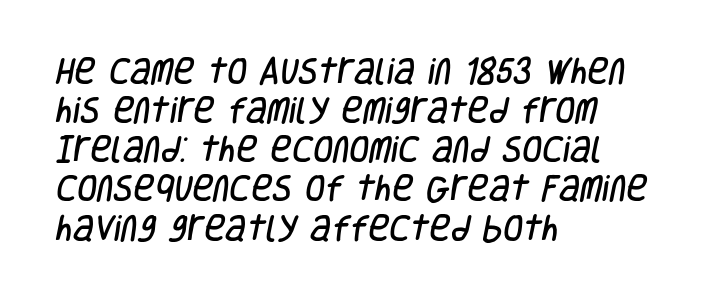
{"serif": "no", "width": "condensed", "stroke_contrast": "low", "x_height": "large", "monospaced": "no", "underline": "no", "align": "left", "line_spacing": "normal", "line_spacing_ratio": 1.35, "letter_spacing": "normal", "letter_spacing_em": 0.0, "glyph_px": 29}
